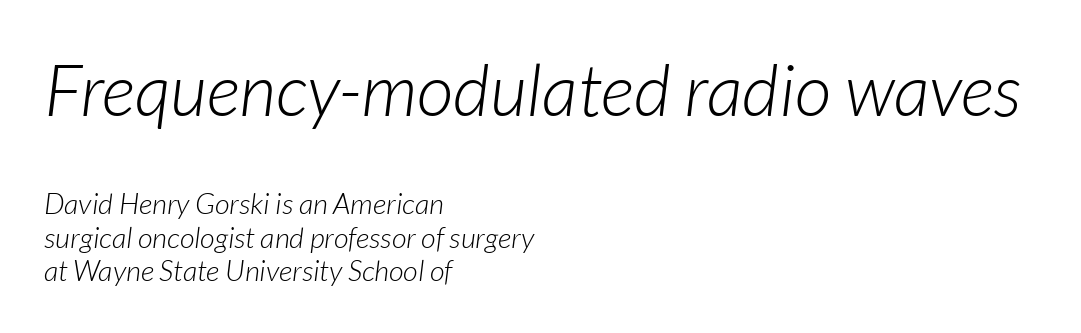
Looks like regular typesetting: each glyph gets only the width it needs. Weight: in the light-to-regular range. Characters follow at the spacing the type designer built in. The baseline area is clear. Two sizes are in play, and the larger belongs to the first block. A student would call this left alignment; a typographer would say flush left, rag right.
